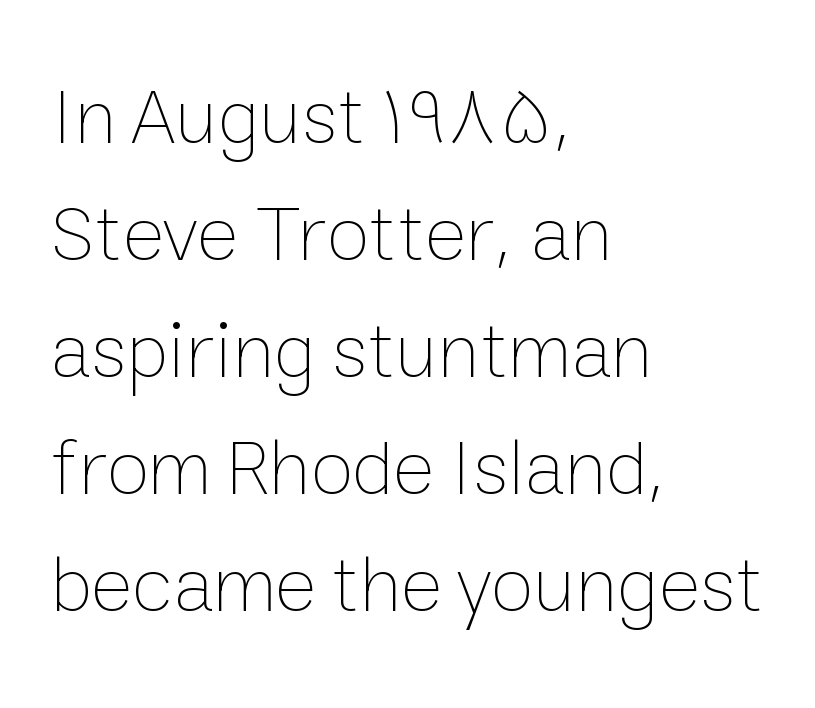
Q: Is the text bold? A: No.
Q: Is the text italic (slanted)? A: No, it is upright.
Q: Is the text underlined? A: No.
Q: How is the paragraph aligned? A: Left-aligned.
Q: Is the spacing between letters normal or unusually wide? A: Normal.
Q: Is the spacing between lines tight, normal or loose? A: Normal.
Q: Width (condensed, normal, or wide)? A: Normal.
Q: Stroke contrast? A: Low.
Q: x-height? A: Medium.
Q: Monospaced? A: No.
